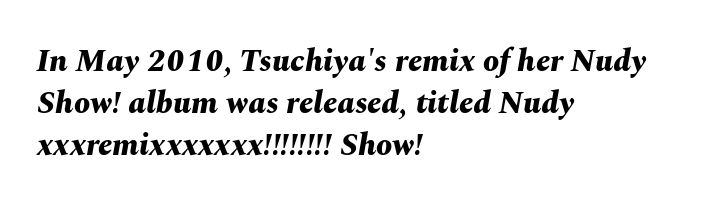
Only glyphs here, with clear space below each row. Vertically, the passage feels balanced, rows spaced as you'd expect. The letters sit at their default tracking, neither squeezed nor spread. Students, this is bold: see how much ink each stroke carries.
